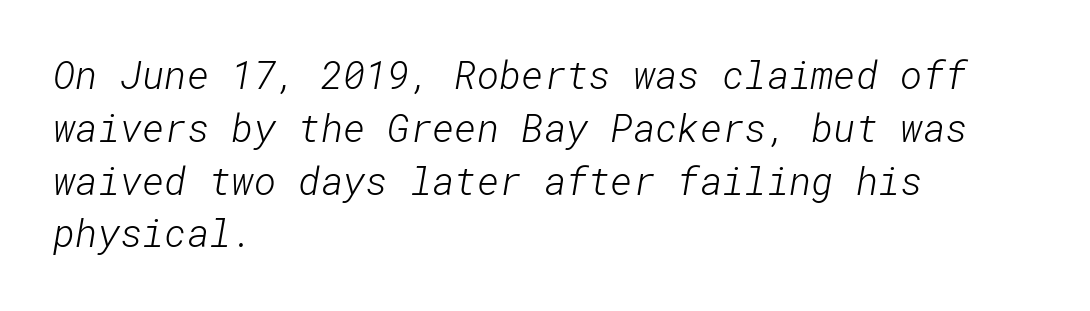
{"serif": "no", "bold": "no", "weight": "light", "width": "normal", "stroke_contrast": "low", "x_height": "medium", "underline": "no", "align": "left", "line_spacing": "normal", "line_spacing_ratio": 1.39, "letter_spacing": "normal", "letter_spacing_em": 0.0, "glyph_px": 38}
